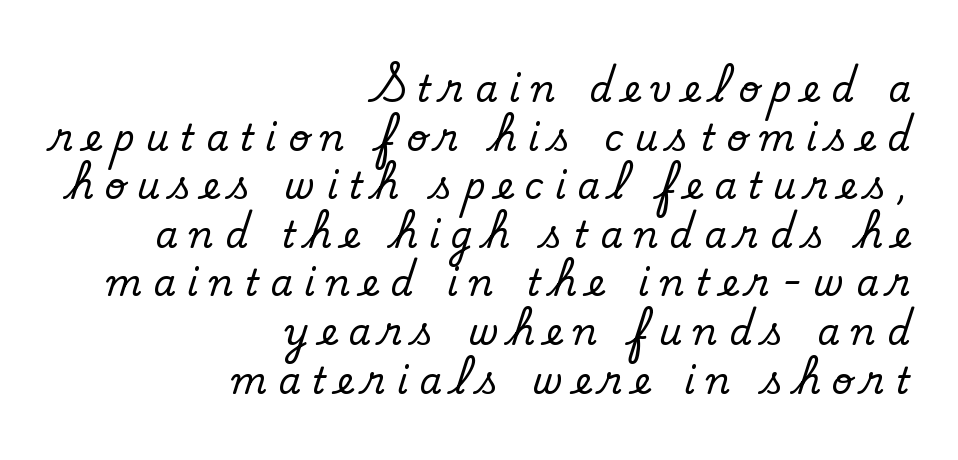
Q: Is the text bold? A: No.
Q: Is the typeface a serif or a sans-serif typeface? A: Sans-serif.
Q: Is the text underlined? A: No.
Q: How is the paragraph aligned? A: Right-aligned.
Q: Is the spacing between letters normal or unusually wide? A: Unusually wide.
Q: Is the spacing between lines tight, normal or loose? A: Normal.
Q: Width (condensed, normal, or wide)? A: Normal.
Q: Stroke contrast? A: Low.
Q: x-height? A: Small.
Q: Monospaced? A: No.
